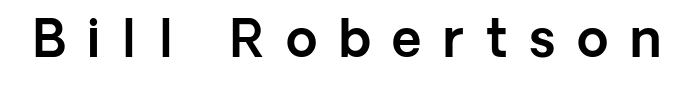
Q: Is the text italic (slanted)? A: No, it is upright.
Q: Is the typeface a serif or a sans-serif typeface? A: Sans-serif.
Q: Is the text underlined? A: No.
Q: Is the spacing between letters normal or unusually wide? A: Unusually wide.
Q: Width (condensed, normal, or wide)? A: Normal.
Q: x-height? A: Medium.
Q: Monospaced? A: No.
